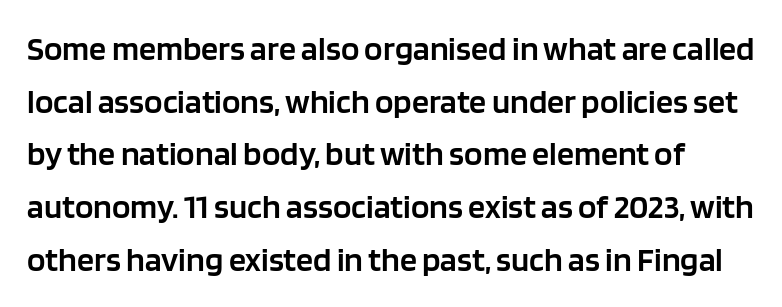
Q: Is the text bold? A: Semi-bold.
Q: Is the text italic (slanted)? A: No, it is upright.
Q: Is the typeface a serif or a sans-serif typeface? A: Sans-serif.
Q: Is the text underlined? A: No.
Q: Is the spacing between letters normal or unusually wide? A: Normal.
Q: Is the spacing between lines tight, normal or loose? A: Normal.
Q: Width (condensed, normal, or wide)? A: Normal.
Q: Stroke contrast? A: Low.
Q: x-height? A: Large.
Q: Monospaced? A: No.
